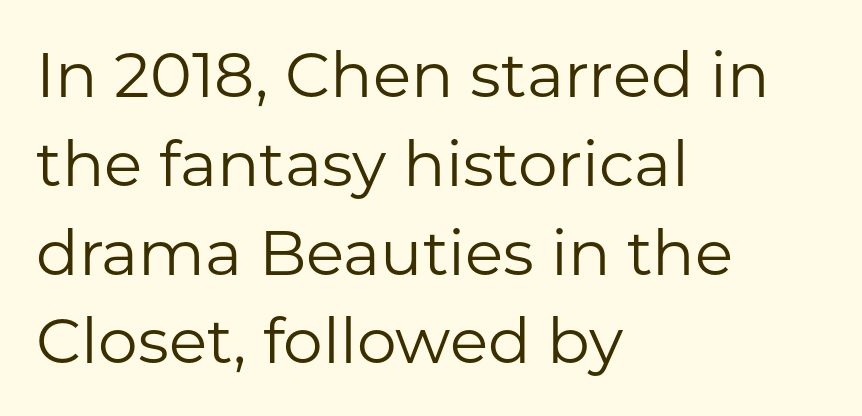
{"serif": "no", "italic": "no", "bold": "no", "weight": "regular", "width": "normal", "stroke_contrast": "low", "x_height": "medium", "monospaced": "no", "underline": "no", "align": "left", "line_spacing": "normal", "line_spacing_ratio": 1.41, "letter_spacing": "normal", "letter_spacing_em": 0.0, "glyph_px": 63}
